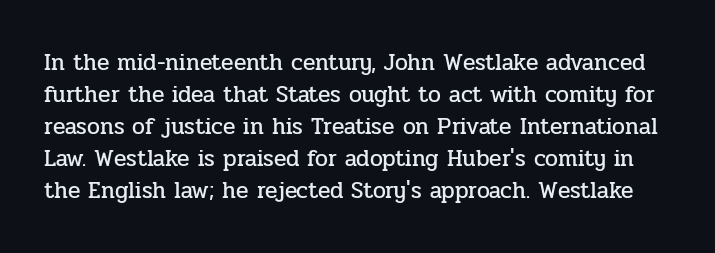
Q: Is the text italic (slanted)? A: No, it is upright.
Q: Is the text underlined? A: No.
Q: Is the spacing between letters normal or unusually wide? A: Normal.
Q: Is the spacing between lines tight, normal or loose? A: Normal.
